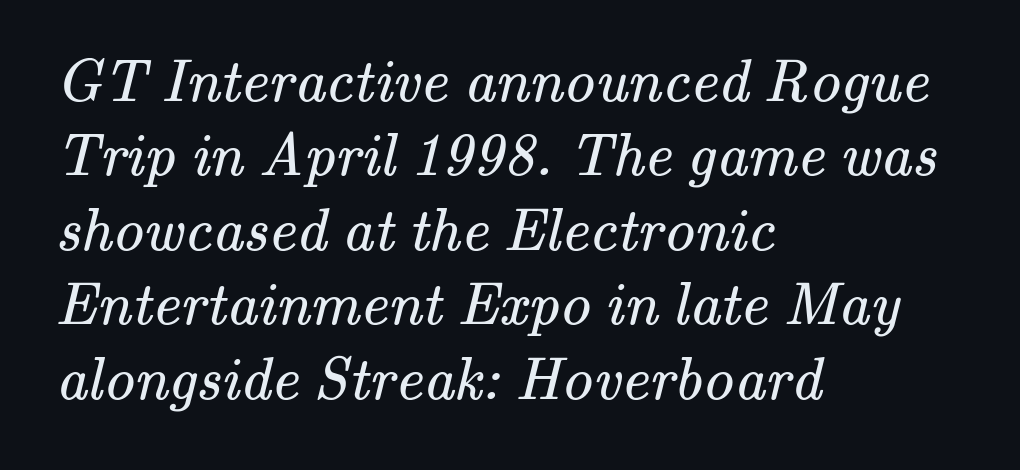
The image shows 61 px regular-weight serif type; set left-aligned, line spacing 1.22x, normal letter spacing, not underlined; medium stroke contrast and a small x-height.
